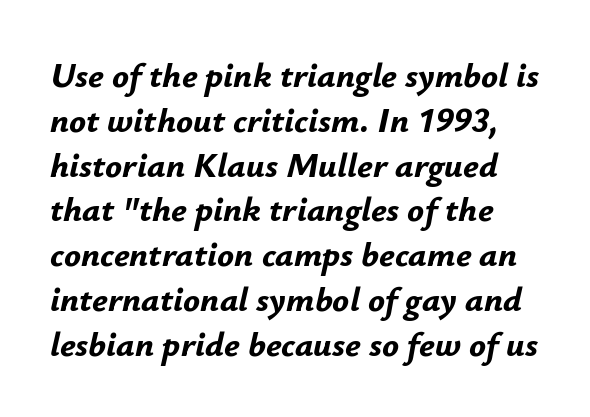
Honestly, the row spacing looks completely unremarkable. Is the type slanted? Yes — the strokes lean at a clear angle. Any mark beneath the type? The region is blank. Does the weight exceed regular? Yes, all the way to bold. A typesetter would call this proportional, since set widths differ per character. The horizontal fit of the characters is conventional and even.
